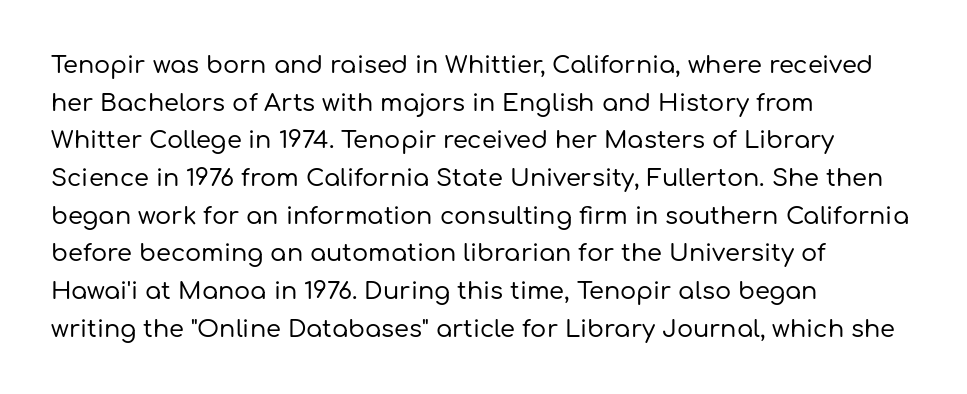
{"italic": "no", "underline": "no", "align": "left", "line_spacing": "normal", "line_spacing_ratio": 1.57, "letter_spacing": "normal", "letter_spacing_em": 0.0, "glyph_px": 24}
